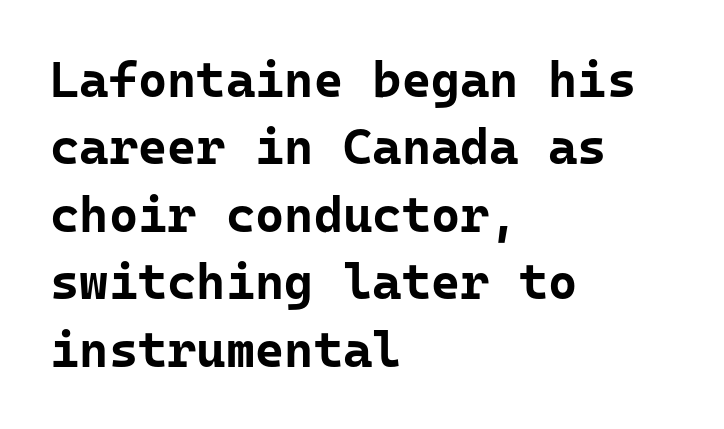
The image shows 50 px bold sans-serif type, upright; set left-aligned, normal line spacing (1.35x), normal letter spacing, not underlined; low stroke contrast and a medium x-height.
